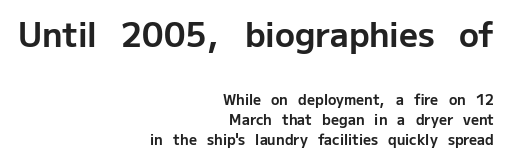
The image shows 33 px bold sans-serif type, upright; set right-aligned, normal line spacing (1.46x), normal letter spacing, not underlined; the first (top) block is 2.36x larger; low stroke contrast and a medium x-height.
